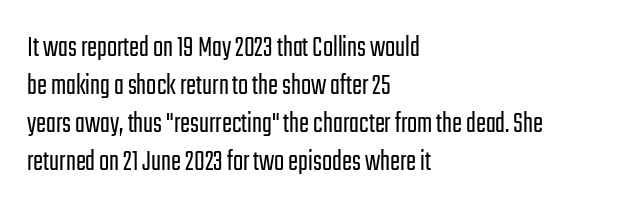
The image shows 30 px light, condensed sans-serif type, upright; set left-aligned, normal line spacing (1.27x), normal letter spacing, not underlined; low stroke contrast and a medium x-height.
